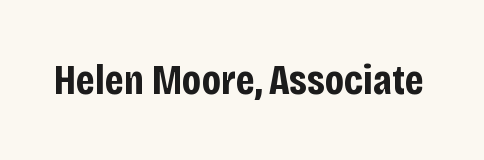
Tall strokes in this sample are plumb rather than angled. Varying glyph widths throughout — classic text-font behaviour. These lines are composed in type without serifs. The space directly below the letters is spotless. Summary of weight: heavy, a full bold. The face used here is rendered with its standard letterfit.
